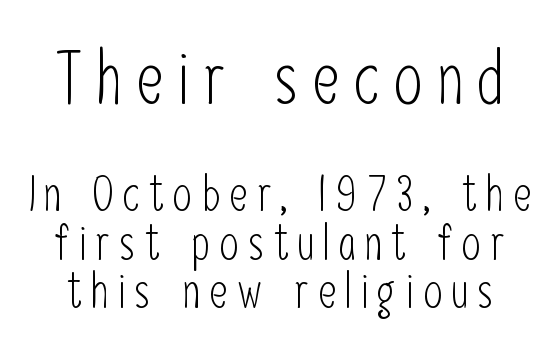
Q: Is the text bold? A: No.
Q: Is the text italic (slanted)? A: No, it is upright.
Q: Is the typeface a serif or a sans-serif typeface? A: Sans-serif.
Q: Is the text underlined? A: No.
Q: Is the spacing between lines tight, normal or loose? A: Tight.
Q: Which block of text is set in a larger size, the first (top) or the second (bottom)? A: The first (top) one.
Q: Width (condensed, normal, or wide)? A: Condensed.
Q: Stroke contrast? A: Low.
Q: x-height? A: Medium.
Q: Monospaced? A: No.
